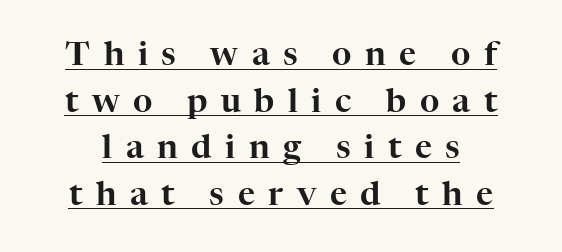
Notice how descenders clear the ascenders below comfortably — that's standard leading. Tracking value appears strongly positive — letters spread wide. The specimen reads as upright at a glance. You can see a thin bar hugging the bottom of the glyphs. Do the characters align in a grid? No, the font is proportional.
